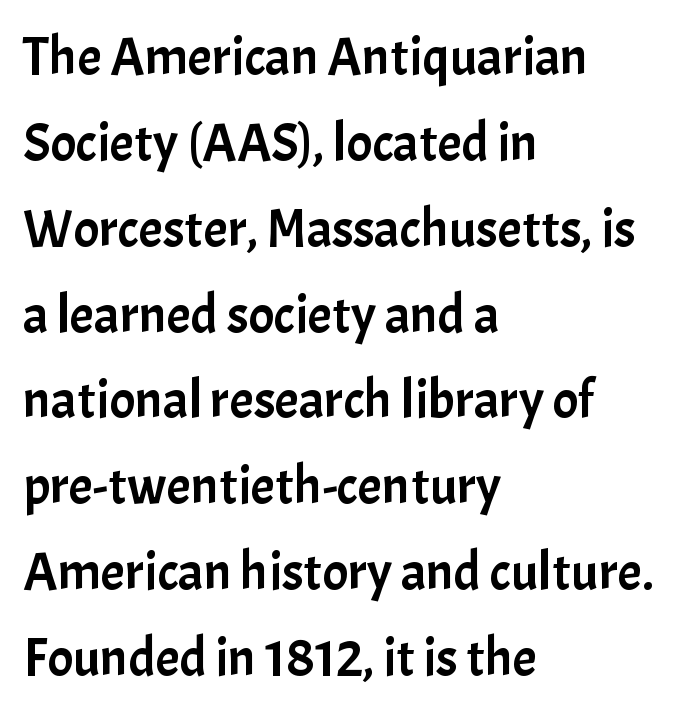
The image shows 54 px sans-serif type, upright; set left-aligned, normal line spacing (1.59x), normal letter spacing, not underlined; low stroke contrast and a medium x-height.
